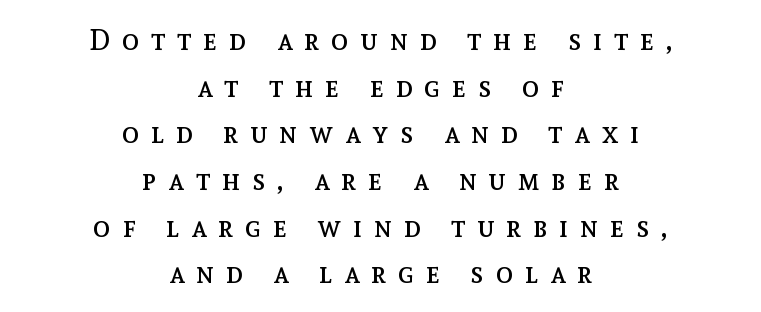
Q: Is the text bold? A: No.
Q: Is the text italic (slanted)? A: No, it is upright.
Q: Is the text underlined? A: No.
Q: How is the paragraph aligned? A: Centered.
Q: Is the spacing between letters normal or unusually wide? A: Unusually wide.
Q: Is the spacing between lines tight, normal or loose? A: Normal.
Q: Width (condensed, normal, or wide)? A: Normal.
Q: x-height? A: Medium.
Q: Monospaced? A: No.
